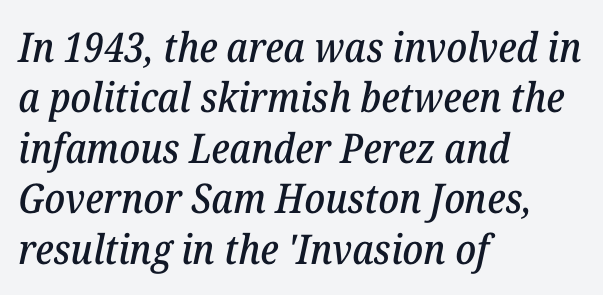
This rendering features lettering with no underline. The text carries the slant typical of an italic or oblique font. This rendering uses left alignment, leaving the right contour irregular. This sample has the flowing, uneven cadence of proportional lettering. Nothing unusual about the tracking: characters are spaced as the font intends.
